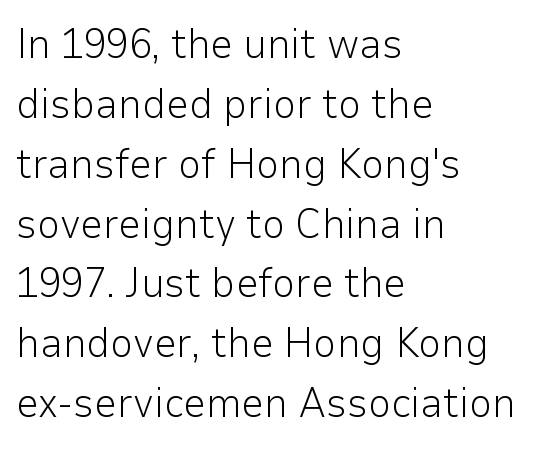
{"serif": "no", "italic": "no", "bold": "no", "weight": "light", "width": "normal", "stroke_contrast": "low", "x_height": "medium", "monospaced": "no", "underline": "no", "align": "left", "line_spacing": "normal", "line_spacing_ratio": 1.46, "letter_spacing": "normal", "letter_spacing_em": 0.0, "glyph_px": 41}
